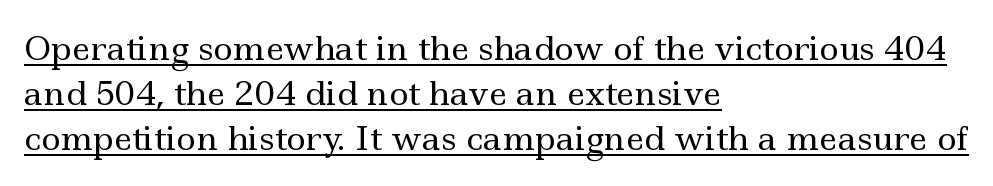
Nothing unusual about the tracking: characters are spaced as the font intends. Reading down the column, the eye jumps a familiar distance to each next line. Italic: no, the glyphs are upright roman. This sample has the flowing, uneven cadence of proportional lettering.
